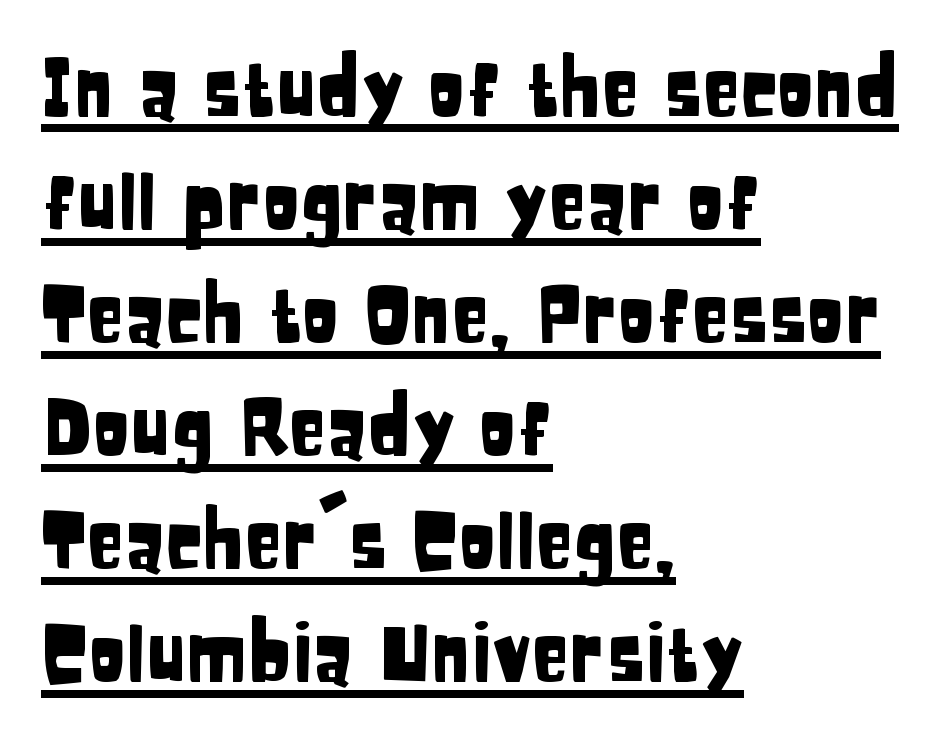
Q: Is the text italic (slanted)? A: No, it is upright.
Q: Is the typeface a serif or a sans-serif typeface? A: Sans-serif.
Q: Is the text underlined? A: Yes.
Q: How is the paragraph aligned? A: Left-aligned.
Q: Is the spacing between letters normal or unusually wide? A: Normal.
Q: Is the spacing between lines tight, normal or loose? A: Normal.
Q: Width (condensed, normal, or wide)? A: Condensed.
Q: Stroke contrast? A: Low.
Q: x-height? A: Large.
Q: Monospaced? A: No.
